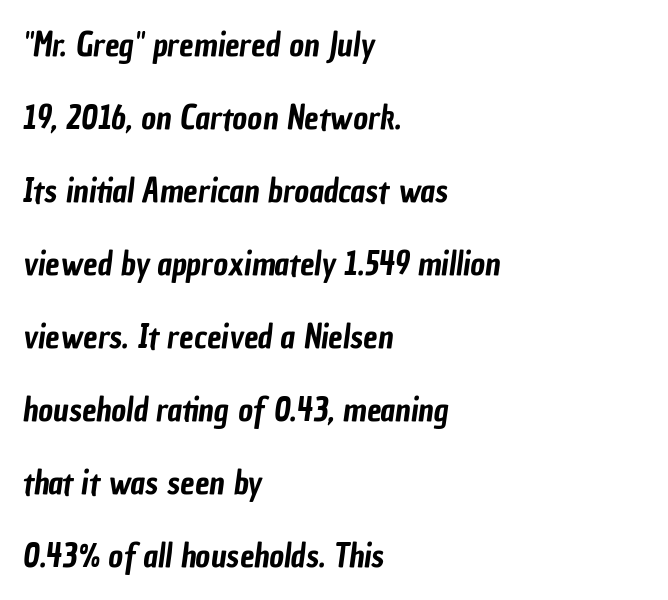
Look at the bottom of the vertical strokes: they stop flat, with no serifs. No extra tracking has been applied to these lines. These lines stand farther apart than default settings would place them. Note the varied advance widths — an 'i' is clearly narrower than an 'm'. The string is rendered with underlining switched off.
